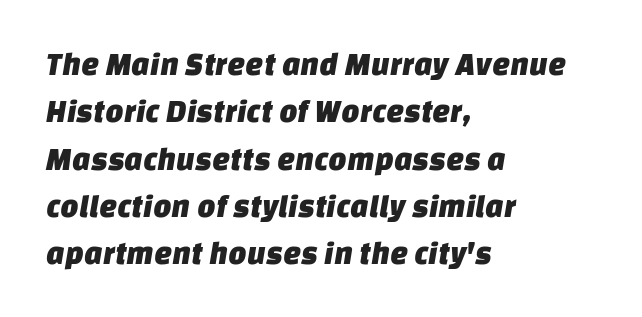
Q: Is the typeface a serif or a sans-serif typeface? A: Sans-serif.
Q: Is the text underlined? A: No.
Q: How is the paragraph aligned? A: Left-aligned.
Q: Is the spacing between letters normal or unusually wide? A: Normal.
Q: Is the spacing between lines tight, normal or loose? A: Normal.
Q: Width (condensed, normal, or wide)? A: Normal.
Q: Stroke contrast? A: Low.
Q: x-height? A: Large.
Q: Monospaced? A: No.
